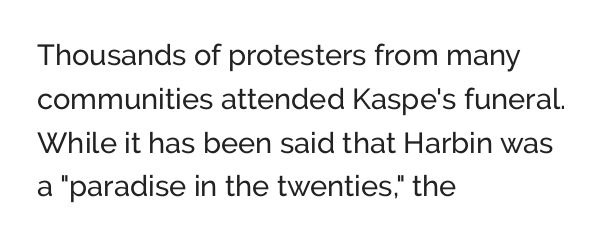
This is not heavy type; no bold has been used. A typesetter would call this proportional, since set widths differ per character. Compared with typical body copy, the letter spacing here is the same. The passage shown is not underscored anywhere.
